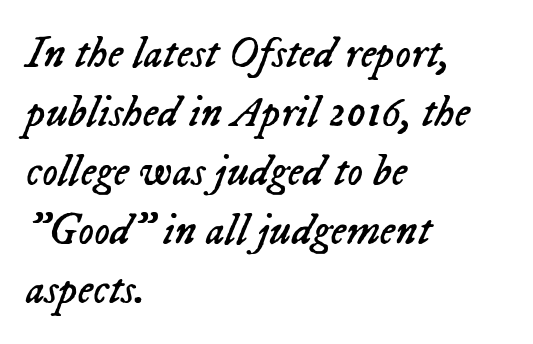
{"italic": "yes", "lean": "right", "slant_degrees": 23, "bold": "no", "weight": "regular", "width": "normal", "stroke_contrast": "low", "x_height": "medium", "monospaced": "no", "underline": "no", "align": "left", "line_spacing": "normal", "line_spacing_ratio": 1.34, "letter_spacing": "normal", "letter_spacing_em": 0.0, "glyph_px": 44}
